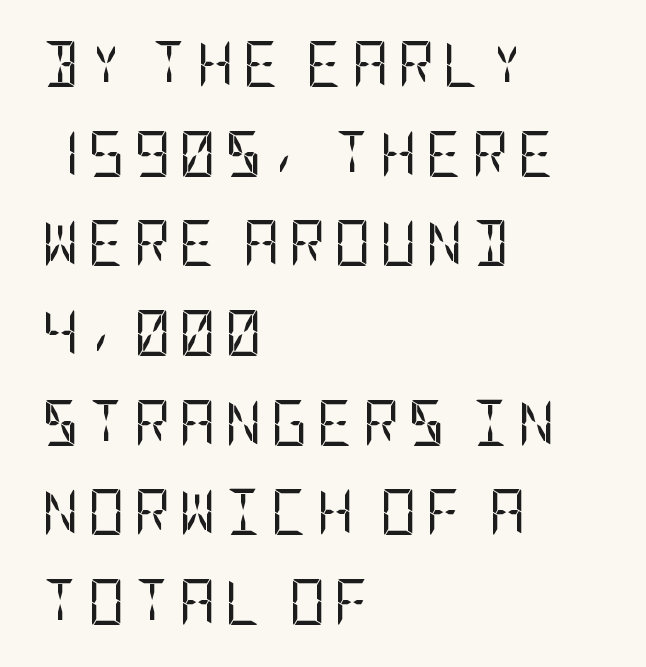
{"serif": "no", "italic": "no", "bold": "no", "weight": "regular", "width": "condensed", "stroke_contrast": "low", "x_height": "large", "underline": "no", "align": "left", "line_spacing": "loose", "line_spacing_ratio": 1.95, "glyph_px": 46}
